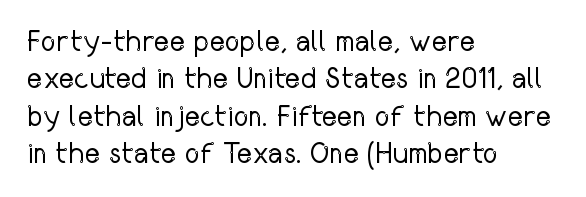
{"serif": "no", "italic": "no", "bold": "no", "weight": "regular", "width": "condensed", "stroke_contrast": "low", "x_height": "medium", "monospaced": "no", "underline": "no", "align": "left", "line_spacing": "normal", "line_spacing_ratio": 1.29, "letter_spacing": "normal", "letter_spacing_em": 0.0, "glyph_px": 29}
